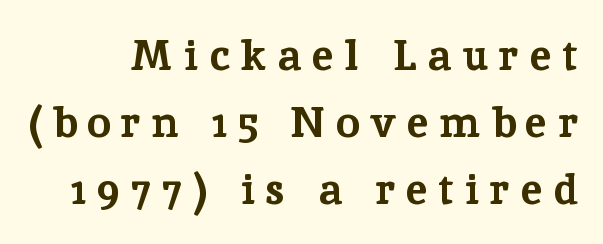
Q: Is the text bold? A: Yes.
Q: Is the text italic (slanted)? A: No, it is upright.
Q: Is the typeface a serif or a sans-serif typeface? A: Serif.
Q: Is the text underlined? A: No.
Q: Is the spacing between letters normal or unusually wide? A: Unusually wide.
Q: Is the spacing between lines tight, normal or loose? A: Normal.
Q: Width (condensed, normal, or wide)? A: Normal.
Q: Stroke contrast? A: Low.
Q: x-height? A: Medium.
Q: Monospaced? A: No.
